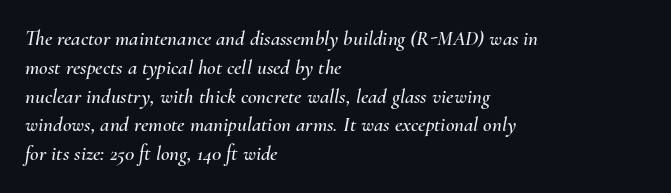
The image shows 21 px text type, italic (leaning right); set left-aligned, normal line spacing (1.37x), normal letter spacing, not underlined.
